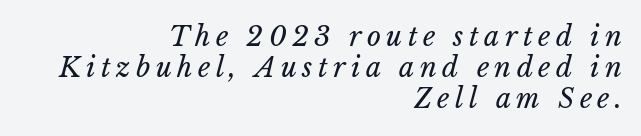
The image shows 27 px text type; set right-aligned, tight line spacing (1.15x), unusually wide letter spacing (+0.2 em), not underlined.
